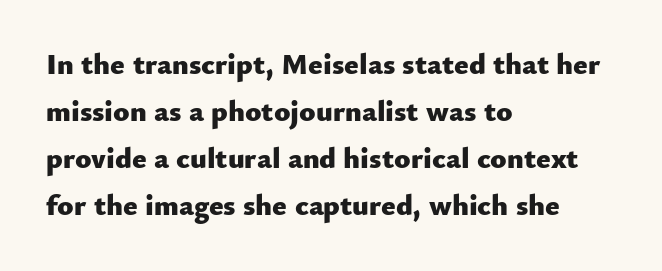
{"serif": "no", "italic": "no", "bold": "yes", "weight": "heavy", "width": "normal", "stroke_contrast": "low", "x_height": "small", "monospaced": "no", "underline": "no", "align": "left", "line_spacing": "normal", "line_spacing_ratio": 1.57, "letter_spacing": "normal", "letter_spacing_em": 0.0, "glyph_px": 30}
